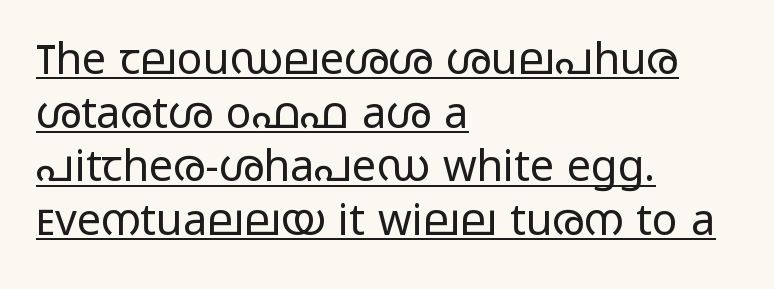
{"serif": "no", "italic": "no", "bold": "no", "weight": "regular", "width": "wide", "stroke_contrast": "low", "x_height": "medium", "monospaced": "no", "underline": "yes", "align": "left", "line_spacing": "normal", "line_spacing_ratio": 1.25, "letter_spacing": "normal", "letter_spacing_em": 0.0, "glyph_px": 43}
